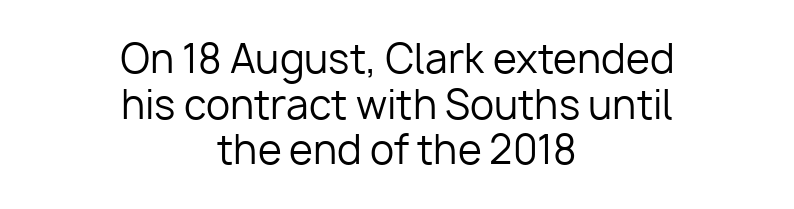
Is this a fixed-width face? No — the glyphs have proportional, varying widths. The words here are not underlined. Regarding serifs, this sample does without them. Is there any slant? The stems are plumb.
